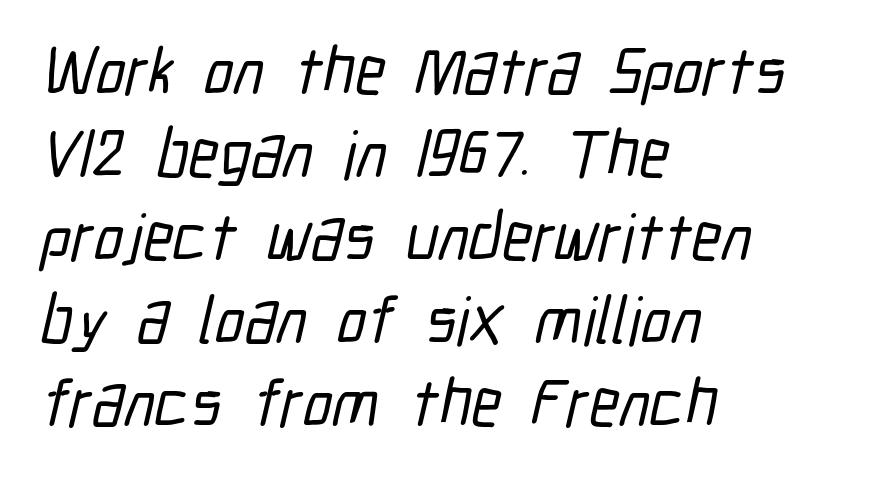
Q: Is the typeface a serif or a sans-serif typeface? A: Sans-serif.
Q: Is the text underlined? A: No.
Q: How is the paragraph aligned? A: Left-aligned.
Q: Is the spacing between letters normal or unusually wide? A: Normal.
Q: Width (condensed, normal, or wide)? A: Condensed.
Q: Stroke contrast? A: Low.
Q: x-height? A: Medium.
Q: Monospaced? A: No.
